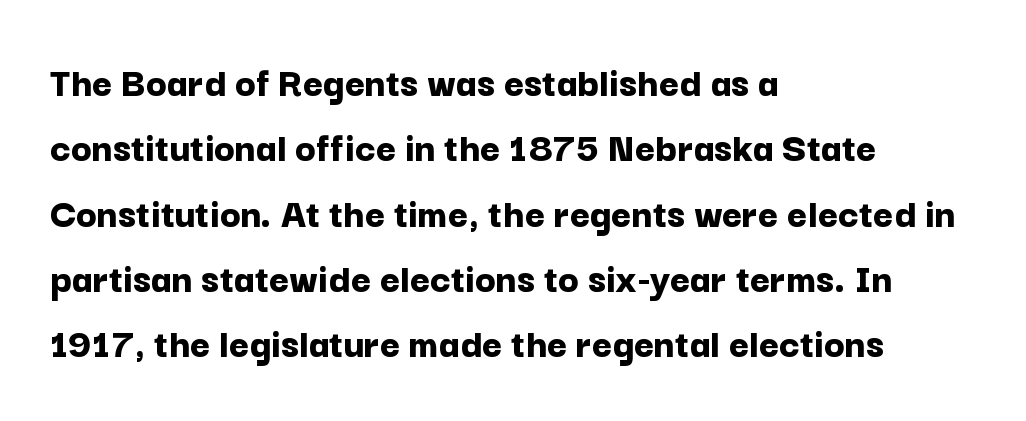
{"serif": "no", "italic": "no", "bold": "yes", "weight": "bold", "width": "normal", "stroke_contrast": "low", "x_height": "medium", "monospaced": "no", "underline": "no", "align": "left", "line_spacing": "normal", "line_spacing_ratio": 1.52, "letter_spacing": "normal", "letter_spacing_em": 0.0, "glyph_px": 43}
